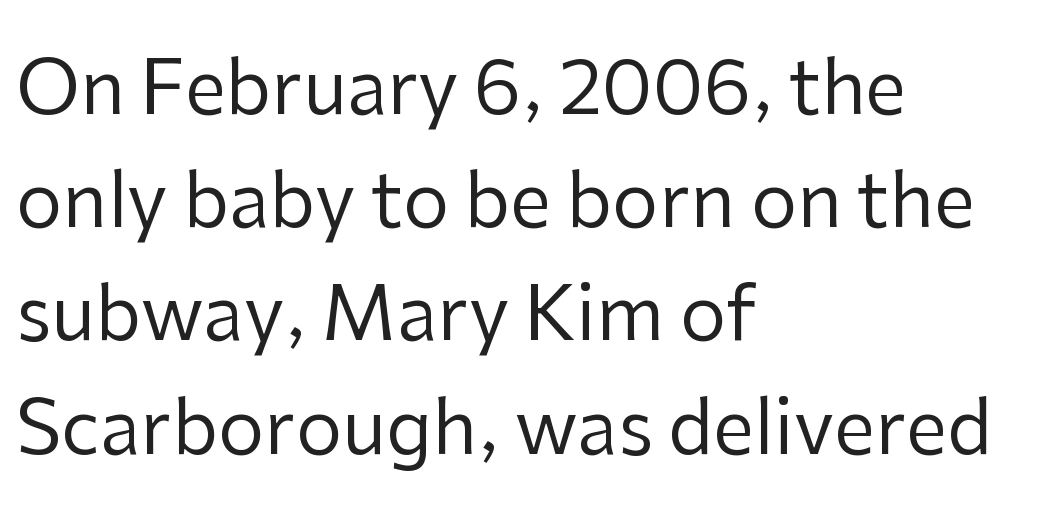
The image shows 74 px regular-weight sans-serif type, upright; set left-aligned, normal line spacing (1.53x), normal letter spacing, not underlined; low stroke contrast and a medium x-height.
